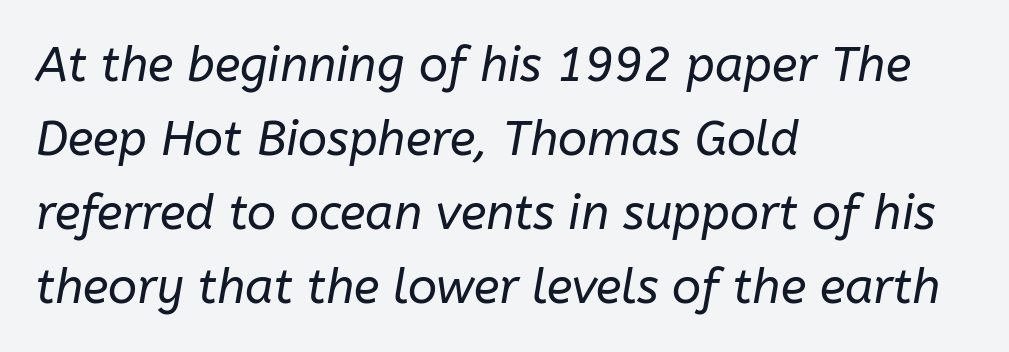
The image shows 48 px regular-weight type, italic (leaning right); set left-aligned, normal line spacing (1.54x), normal letter spacing, not underlined; low stroke contrast and a medium x-height.
